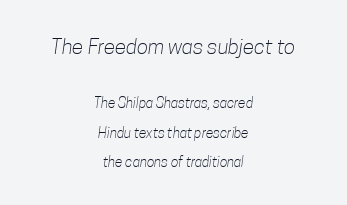
Q: Is the text bold? A: No.
Q: Is the text underlined? A: No.
Q: How is the paragraph aligned? A: Centered.
Q: Is the spacing between letters normal or unusually wide? A: Normal.
Q: Is the spacing between lines tight, normal or loose? A: Loose.
Q: Which block of text is set in a larger size, the first (top) or the second (bottom)? A: The first (top) one.
